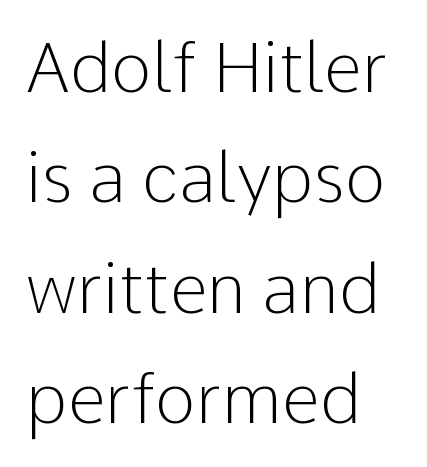
Each line starts at the same left margin while the right side varies. Proportional: the letters do not fall into vertical columns. A typesetter would label this face a sans. The lettering holds an erect, upright posture throughout. The rendering keeps characters at their native spacing. Is the type heavy? It reads as light-to-regular instead.
